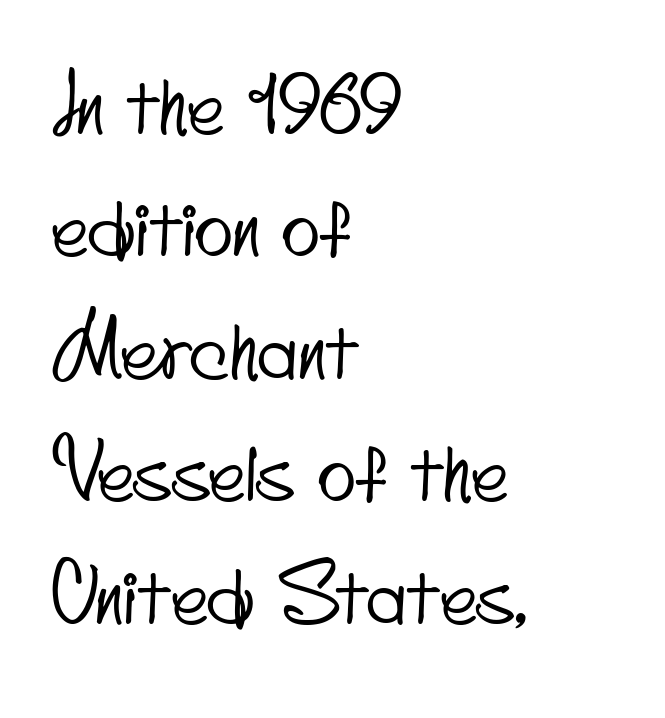
The image shows 80 px condensed sans-serif type; set left-aligned, normal line spacing (1.53x), normal letter spacing, not underlined; low stroke contrast and a small x-height.
